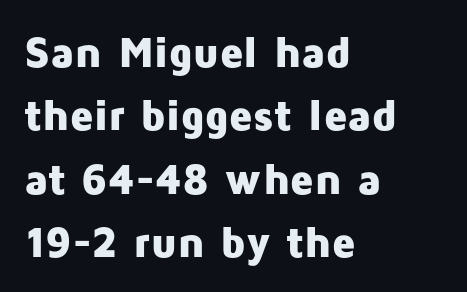
Q: Is the text bold? A: Yes.
Q: Is the text italic (slanted)? A: No, it is upright.
Q: Is the typeface a serif or a sans-serif typeface? A: Sans-serif.
Q: Is the text underlined? A: No.
Q: How is the paragraph aligned? A: Left-aligned.
Q: Is the spacing between letters normal or unusually wide? A: Normal.
Q: Is the spacing between lines tight, normal or loose? A: Normal.
Q: Width (condensed, normal, or wide)? A: Normal.
Q: Stroke contrast? A: Low.
Q: x-height? A: Medium.
Q: Monospaced? A: No.
